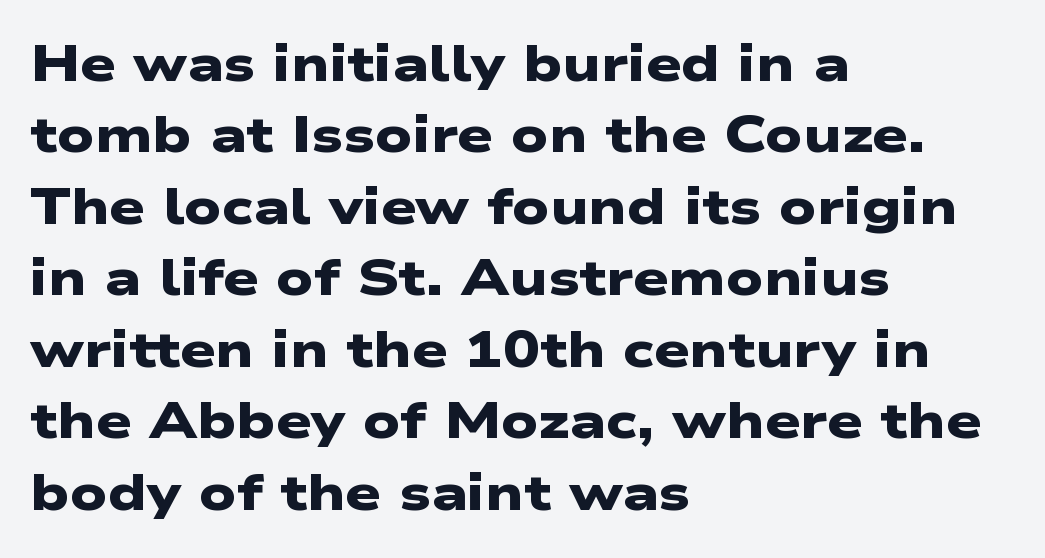
Regarding serifs, this sample does without them. Letters rest on an invisible, unmarked baseline. A typesetter would call this proportional, since set widths differ per character. Teacher's note: observe the even left margin — that is flush-left alignment.
